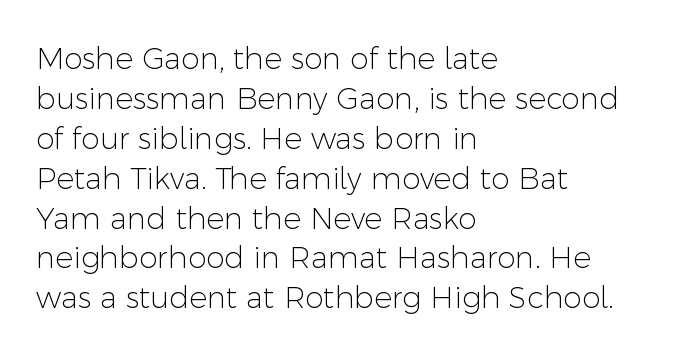
Descenders hang freely into open space. Is there any slant? The stems are plumb. A student would call this left alignment; a typographer would say flush left, rag right. The passage shown is typed in a proportional face where columns would drift. The designer left line spacing at the default.
